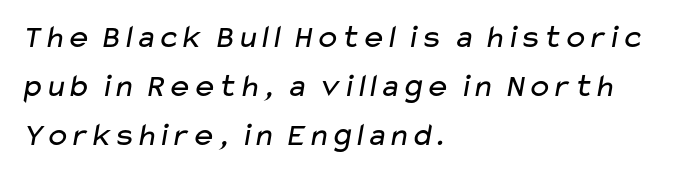
{"serif": "no", "bold": "no", "weight": "regular", "width": "wide", "stroke_contrast": "low", "x_height": "medium", "monospaced": "no", "underline": "no", "align": "left", "line_spacing": "normal", "line_spacing_ratio": 1.48, "letter_spacing": "normal", "letter_spacing_em": 0.0, "glyph_px": 33}
